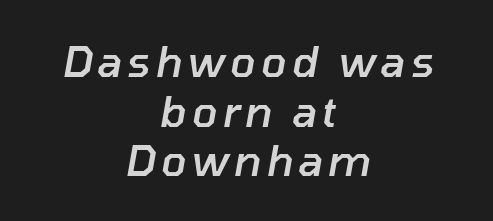
The setting favours the middle, as headings and verse often do. When letters slant like this, we call the style italic. Every letter is mildly thick-stroked: semibold rather than bold. Proportional: the letters do not fall into vertical columns. Words float on clear page, feet unadorned.
